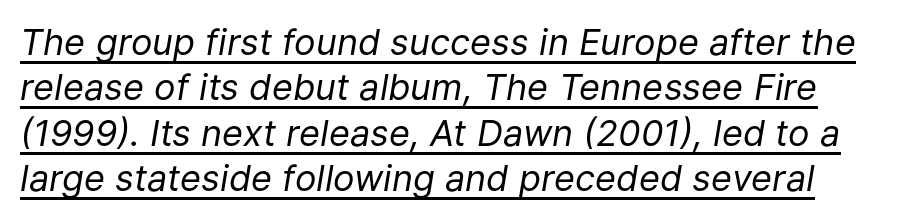
The image shows 36 px regular-weight type, italic (leaning right); set normal line spacing (1.26x), normal letter spacing, underlined; low stroke contrast and a medium x-height.
